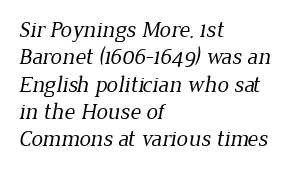
The image shows 23 px text type; set left-aligned, line spacing 1.19x, normal letter spacing, not underlined.
